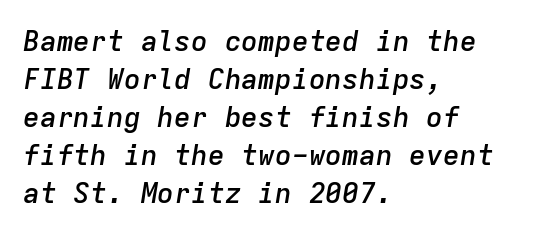
{"italic": "yes", "lean": "right", "slant_degrees": 9, "bold": "semi", "weight": "semibold", "width": "normal", "stroke_contrast": "low", "x_height": "medium", "monospaced": "yes", "underline": "no", "align": "left", "line_spacing": "normal", "line_spacing_ratio": 1.36, "letter_spacing": "normal", "letter_spacing_em": 0.0, "glyph_px": 28}
